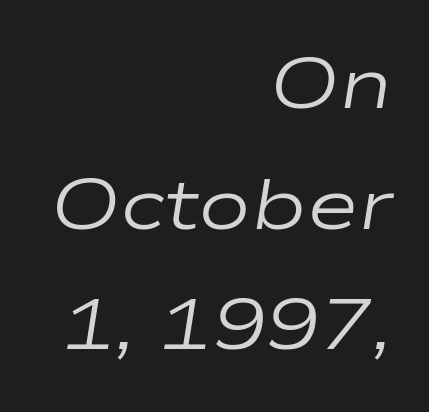
The image shows 71 px regular-weight, wide type, italic (leaning right); set right-aligned, normal line spacing (1.7x), normal letter spacing, not underlined; low stroke contrast and a medium x-height.
